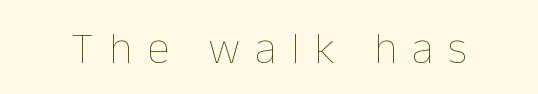
The image shows 45 px thin type, upright; set unusually wide letter spacing (+0.33 em), not underlined; low stroke contrast and a medium x-height.
